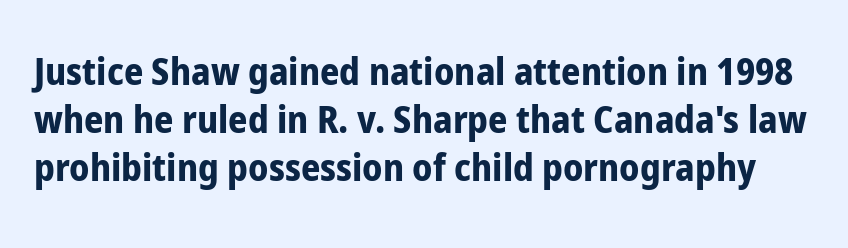
The image shows 38 px bold, condensed sans-serif type, upright; set normal line spacing (1.26x), normal letter spacing, not underlined; low stroke contrast and a medium x-height.
